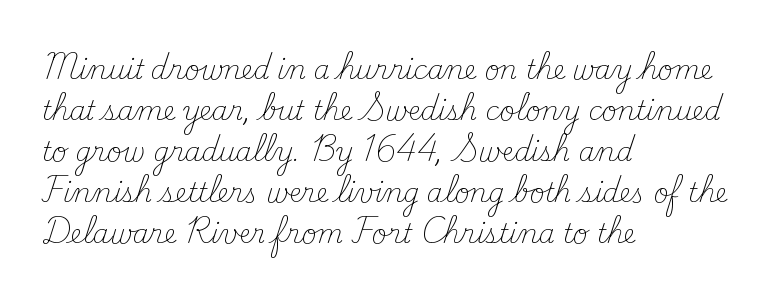
{"bold": "no", "underline": "no", "align": "left", "line_spacing": "normal", "line_spacing_ratio": 1.58, "letter_spacing": "normal", "letter_spacing_em": 0.0, "glyph_px": 26}
